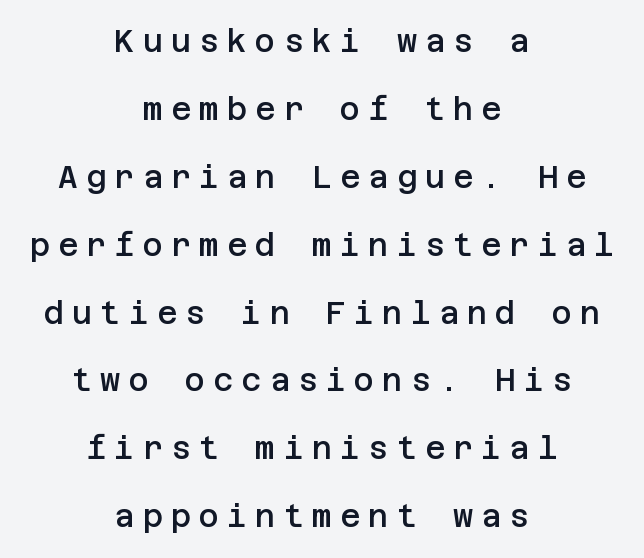
{"serif": "no", "italic": "no", "bold": "semi", "weight": "semibold", "width": "normal", "stroke_contrast": "low", "x_height": "large", "underline": "no", "align": "center", "line_spacing": "loose", "line_spacing_ratio": 2.19, "letter_spacing": "wide", "letter_spacing_em": 0.26, "glyph_px": 31}
